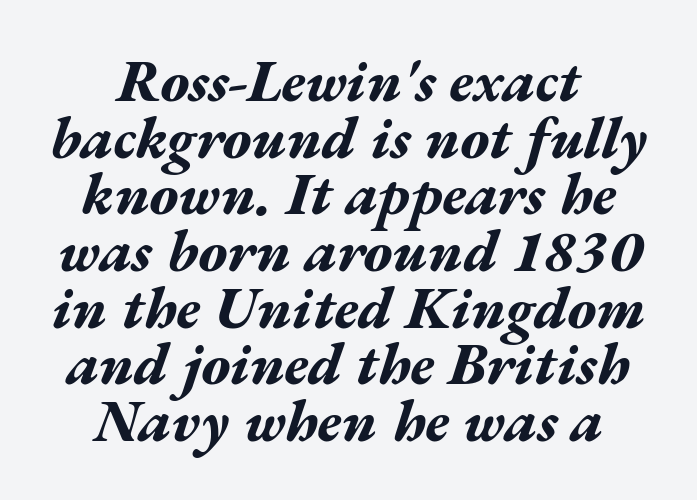
{"italic": "yes", "lean": "right", "slant_degrees": 17, "bold": "yes", "weight": "bold", "width": "wide", "stroke_contrast": "medium", "x_height": "medium", "monospaced": "no", "underline": "no", "align": "center", "line_spacing": "tight", "line_spacing_ratio": 0.96, "letter_spacing": "normal", "letter_spacing_em": 0.0, "glyph_px": 59}
